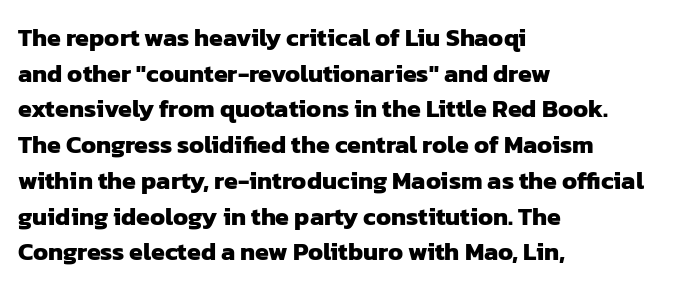
Q: Is the text bold? A: Yes.
Q: Is the text underlined? A: No.
Q: How is the paragraph aligned? A: Left-aligned.
Q: Is the spacing between letters normal or unusually wide? A: Normal.
Q: Is the spacing between lines tight, normal or loose? A: Normal.
